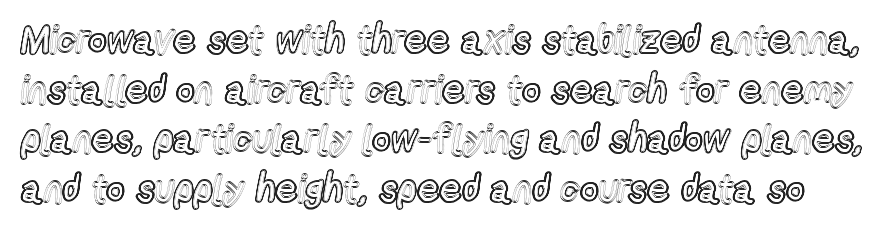
The image shows 39 px condensed type; set normal line spacing (1.27x), normal letter spacing, not underlined; a medium x-height.
